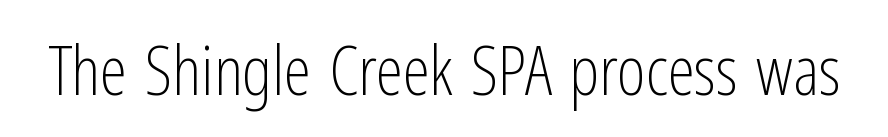
The image shows 69 px light, condensed sans-serif type, upright; set normal letter spacing, not underlined; low stroke contrast and a medium x-height.
